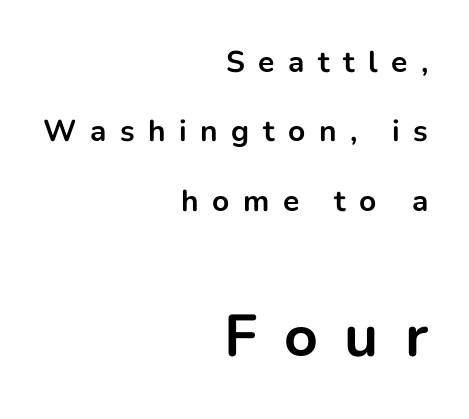
The image shows 59 px bold sans-serif type, upright; set right-aligned, loose line spacing (2.31x), unusually wide letter spacing (+0.45 em), not underlined; the second (bottom) block is 1.97x larger; low stroke contrast and a medium x-height.
